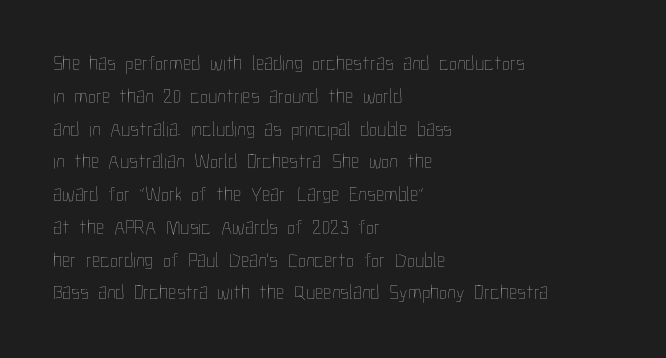
Q: Is the text bold? A: No.
Q: Is the text italic (slanted)? A: No, it is upright.
Q: Is the text underlined? A: No.
Q: How is the paragraph aligned? A: Left-aligned.
Q: Is the spacing between letters normal or unusually wide? A: Normal.
Q: Is the spacing between lines tight, normal or loose? A: Normal.
